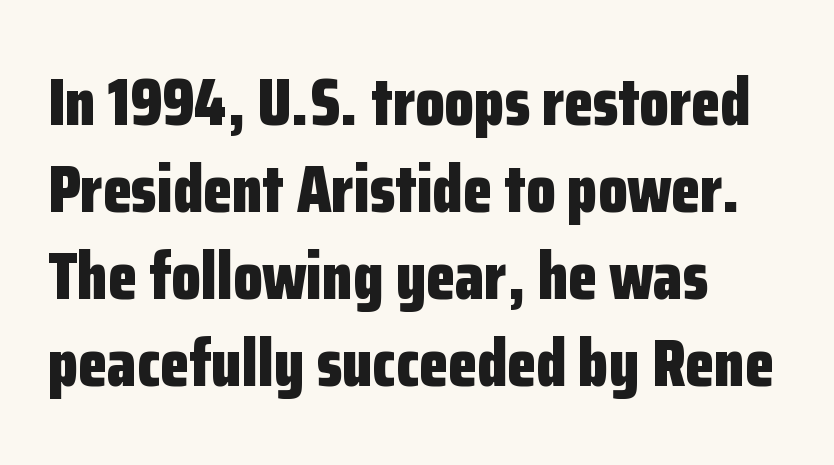
The image shows 67 px bold, condensed sans-serif type, upright; set left-aligned, normal line spacing (1.3x), normal letter spacing, not underlined; low stroke contrast and a medium x-height.
